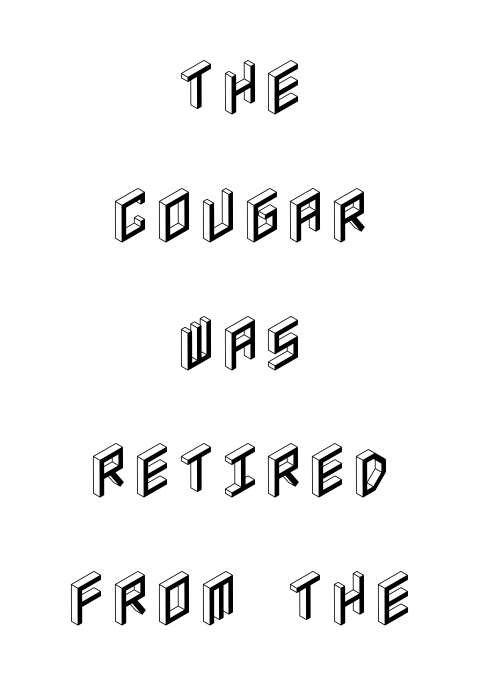
Italic: no, the glyphs are upright roman. Summary of vertical rhythm: relaxed, with wide interline spacing. Each word holds together tightly as a unit, with standard inter-letter gaps. Any mark beneath the type? The region is blank.
